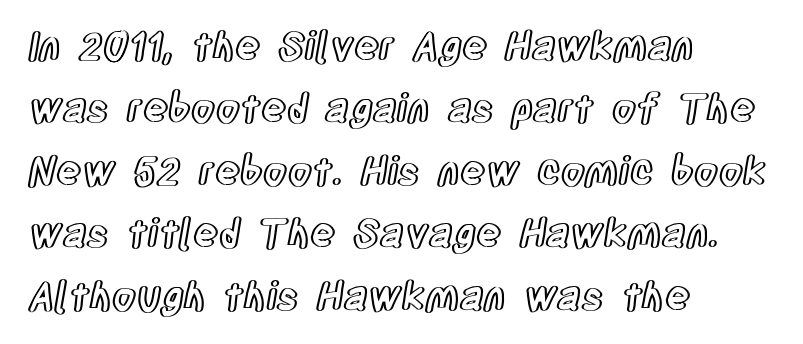
Q: Is the text italic (slanted)? A: Yes.
Q: Is the text underlined? A: No.
Q: How is the paragraph aligned? A: Left-aligned.
Q: Is the spacing between letters normal or unusually wide? A: Normal.
Q: Is the spacing between lines tight, normal or loose? A: Normal.
Q: Width (condensed, normal, or wide)? A: Condensed.
Q: x-height? A: Large.
Q: Monospaced? A: No.
